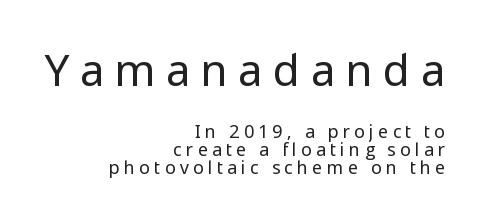
{"serif": "no", "italic": "no", "bold": "no", "weight": "regular", "width": "normal", "stroke_contrast": "low", "x_height": "medium", "monospaced": "no", "underline": "no", "align": "right", "line_spacing": "tight", "line_spacing_ratio": 1.01, "letter_spacing": "wide", "letter_spacing_em": 0.25, "larger_block": "first", "size_ratio": 2.44, "glyph_px": 44}
